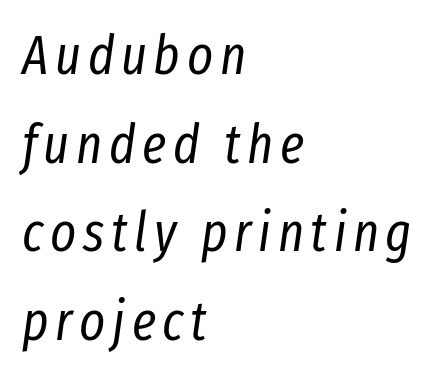
A typesetter would mark this as italic. Quick note: interline space is typical. Each row of text sits above clean, open space. No heavy texture on the line: the type isn't bold. Layout note: lines flush left. Think of a printed novel: that variable character pitch is what you see here.
